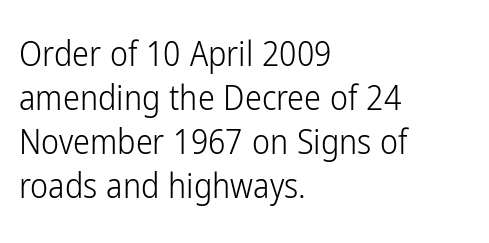
Q: Is the text bold? A: No.
Q: Is the text italic (slanted)? A: No, it is upright.
Q: Is the typeface a serif or a sans-serif typeface? A: Sans-serif.
Q: Is the text underlined? A: No.
Q: How is the paragraph aligned? A: Left-aligned.
Q: Is the spacing between letters normal or unusually wide? A: Normal.
Q: Is the spacing between lines tight, normal or loose? A: Normal.
Q: Width (condensed, normal, or wide)? A: Condensed.
Q: Stroke contrast? A: Low.
Q: x-height? A: Medium.
Q: Monospaced? A: No.
